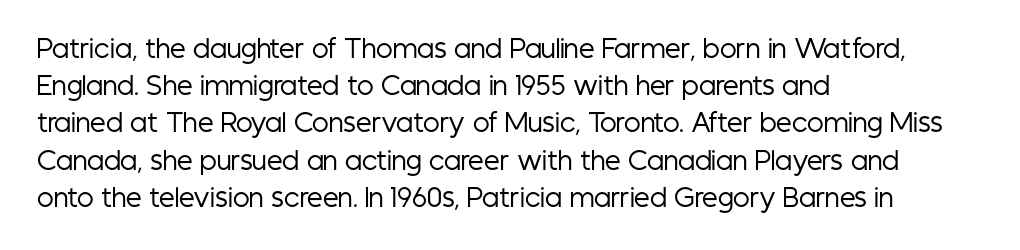
Each new line begins a customary step beneath the previous one. In CSS terms this would be text-align: left. Every character sits straight up, as roman type does. Inter-character spacing is left at the font's built-in metrics.
